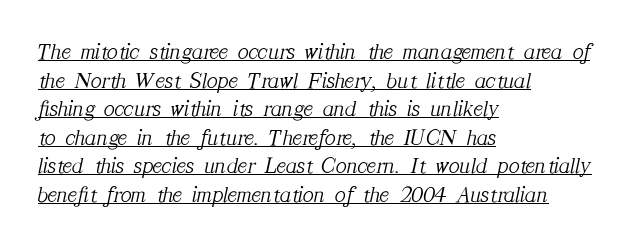
The image shows 23 px text type, italic (leaning right); set left-aligned, line spacing 1.24x, normal letter spacing, underlined.
